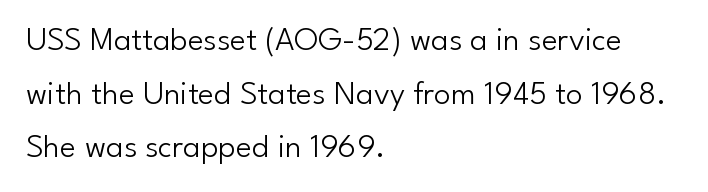
The image shows 34 px light sans-serif type, upright; set left-aligned, normal line spacing (1.58x), normal letter spacing, not underlined; low stroke contrast and a small x-height.
